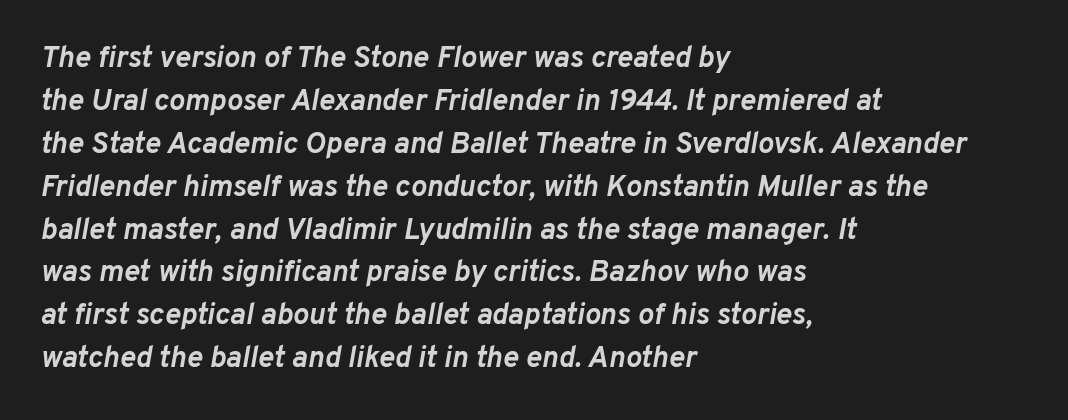
Q: Is the text bold? A: Yes.
Q: Is the text italic (slanted)? A: Yes, it leans right by about 10 degrees.
Q: Is the text underlined? A: No.
Q: How is the paragraph aligned? A: Left-aligned.
Q: Is the spacing between letters normal or unusually wide? A: Normal.
Q: Is the spacing between lines tight, normal or loose? A: Normal.
Q: Width (condensed, normal, or wide)? A: Normal.
Q: Stroke contrast? A: Low.
Q: x-height? A: Medium.
Q: Monospaced? A: No.
